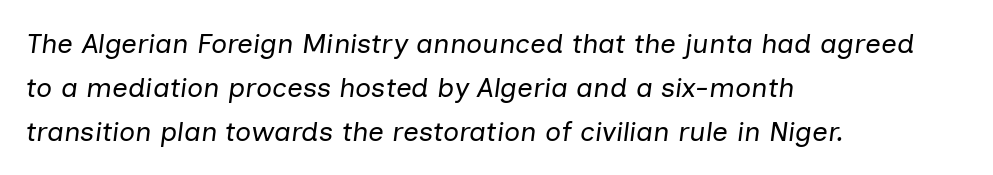
Notice how the stems are inclined rather than vertical — that's the hallmark of italics. Casual observation: everything's shoved over to the left. Think of a printed novel: that variable character pitch is what you see here. On a weight scale, this lands at 450 or below. Bare-footed words on every line.
